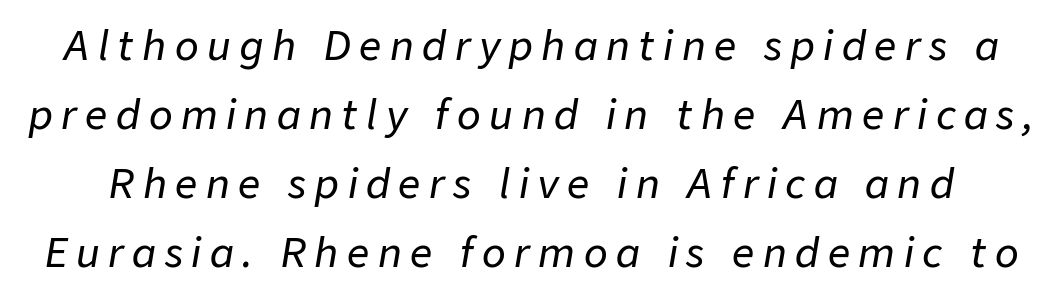
The image shows 39 px text type, italic (leaning right); set line spacing 1.77x, unusually wide letter spacing (+0.22 em), not underlined; low stroke contrast and a medium x-height.
